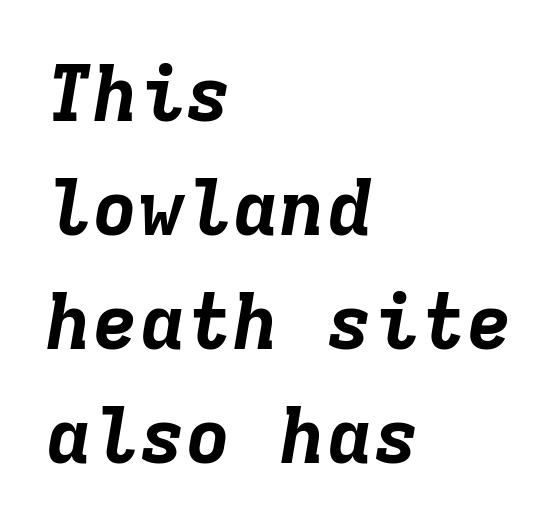
Italic? Definitely — the glyphs are oblique. A clean baseline with only descenders dipping below it. What weight is shown? A full bold with thick strokes. Evenly set lines give the paragraph a standard silhouette.
